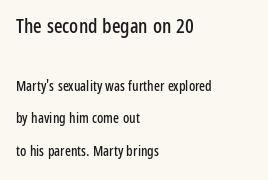
The image shows 20 px text type, upright; set left-aligned, loose line spacing (2.33x), normal letter spacing, not underlined; the first (top) block is 1.43x larger.
